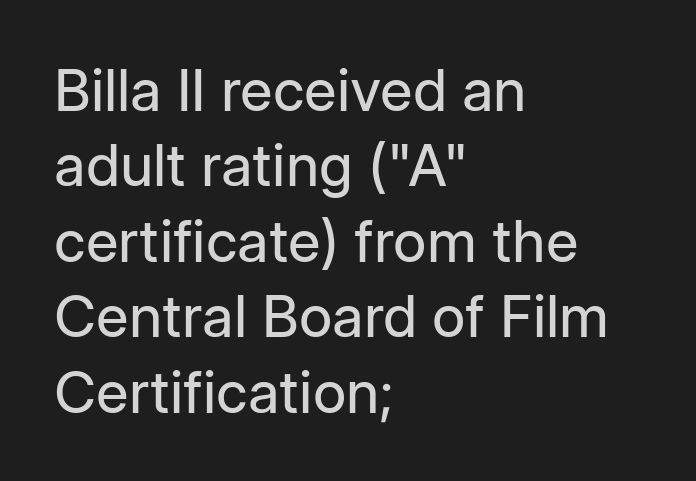
The image shows 58 px regular-weight sans-serif type, upright; set left-aligned, normal line spacing (1.3x), normal letter spacing, not underlined; low stroke contrast and a medium x-height.
